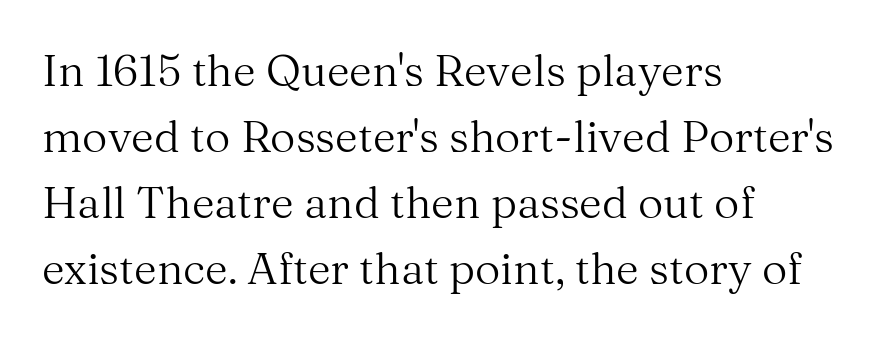
Q: Is the text bold? A: No.
Q: Is the text italic (slanted)? A: No, it is upright.
Q: Is the typeface a serif or a sans-serif typeface? A: Serif.
Q: Is the text underlined? A: No.
Q: How is the paragraph aligned? A: Left-aligned.
Q: Is the spacing between letters normal or unusually wide? A: Normal.
Q: Is the spacing between lines tight, normal or loose? A: Normal.
Q: Width (condensed, normal, or wide)? A: Normal.
Q: Stroke contrast? A: Medium.
Q: x-height? A: Medium.
Q: Monospaced? A: No.
